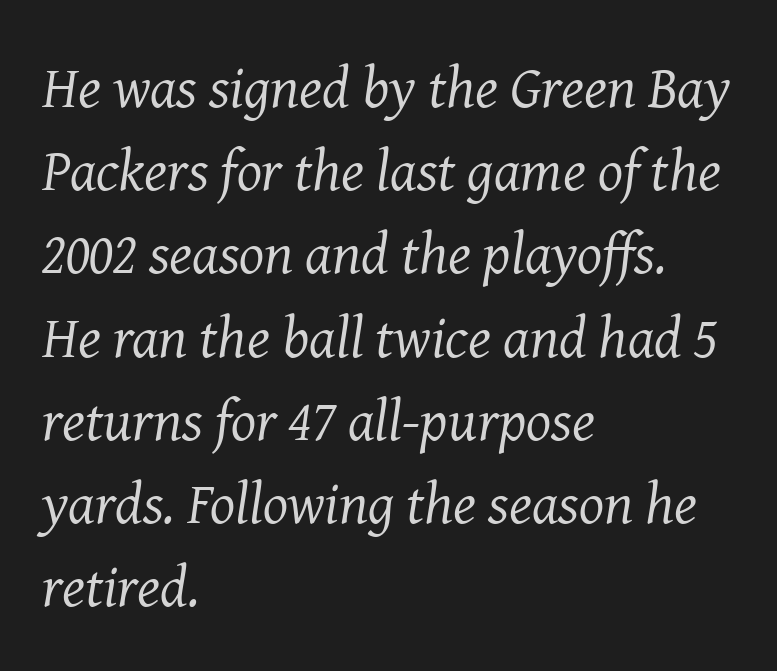
{"serif": "yes", "italic": "yes", "lean": "right", "slant_degrees": 8, "bold": "no", "weight": "regular", "width": "normal", "stroke_contrast": "medium", "x_height": "medium", "monospaced": "no", "underline": "no", "align": "left", "line_spacing": "normal", "line_spacing_ratio": 1.41, "letter_spacing": "normal", "letter_spacing_em": 0.0, "glyph_px": 59}
